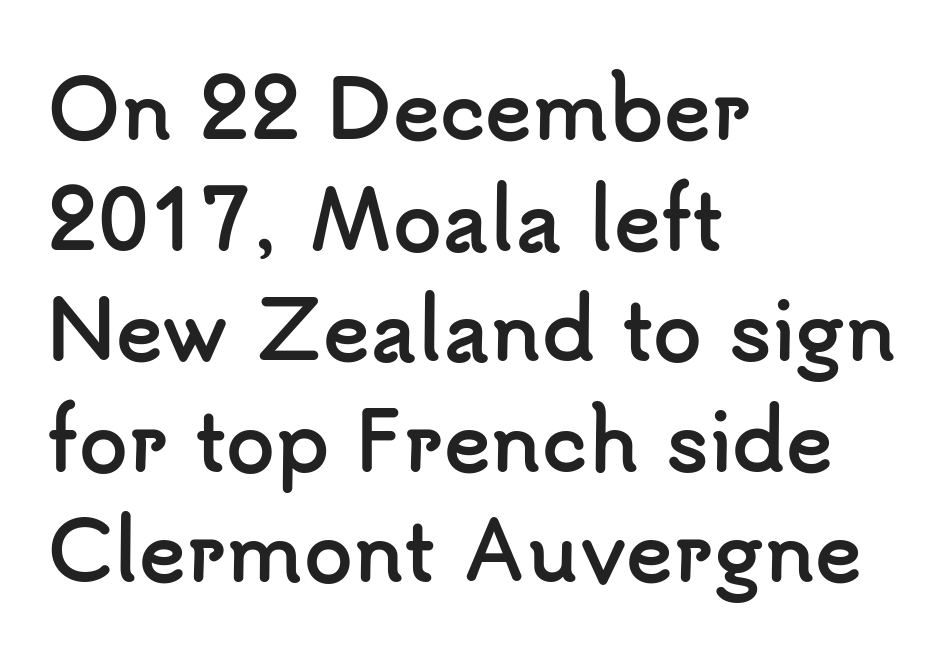
Q: Is the text bold? A: Yes.
Q: Is the text italic (slanted)? A: No, it is upright.
Q: Is the typeface a serif or a sans-serif typeface? A: Sans-serif.
Q: Is the text underlined? A: No.
Q: How is the paragraph aligned? A: Left-aligned.
Q: Is the spacing between letters normal or unusually wide? A: Normal.
Q: Is the spacing between lines tight, normal or loose? A: Normal.
Q: Width (condensed, normal, or wide)? A: Normal.
Q: Stroke contrast? A: Low.
Q: x-height? A: Small.
Q: Monospaced? A: No.
